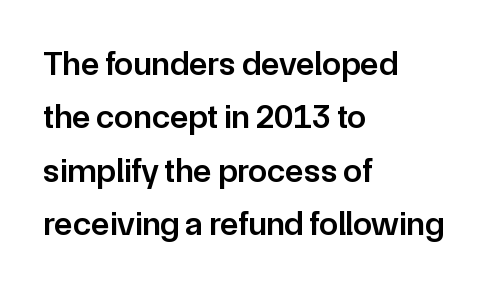
The image shows 34 px semibold sans-serif type, upright; set left-aligned, normal line spacing (1.57x), normal letter spacing, not underlined; low stroke contrast and a medium x-height.
